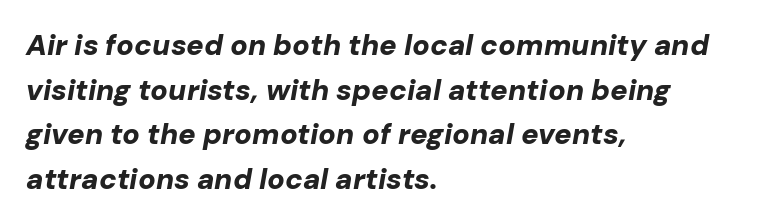
{"italic": "yes", "lean": "right", "slant_degrees": 10, "bold": "yes", "weight": "bold", "width": "normal", "stroke_contrast": "low", "x_height": "medium", "monospaced": "no", "underline": "no", "align": "left", "line_spacing": "normal", "line_spacing_ratio": 1.54, "letter_spacing": "normal", "letter_spacing_em": 0.0, "glyph_px": 29}
